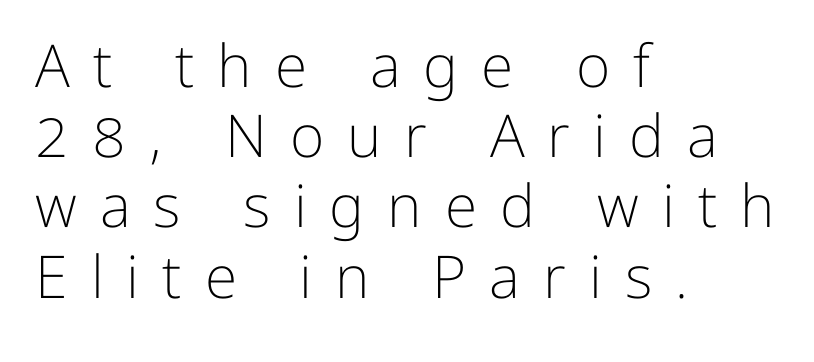
{"serif": "no", "italic": "no", "bold": "no", "weight": "light", "width": "normal", "stroke_contrast": "low", "x_height": "medium", "monospaced": "no", "underline": "no", "align": "left", "line_spacing_ratio": 1.19, "letter_spacing": "wide", "letter_spacing_em": 0.39, "glyph_px": 59}
